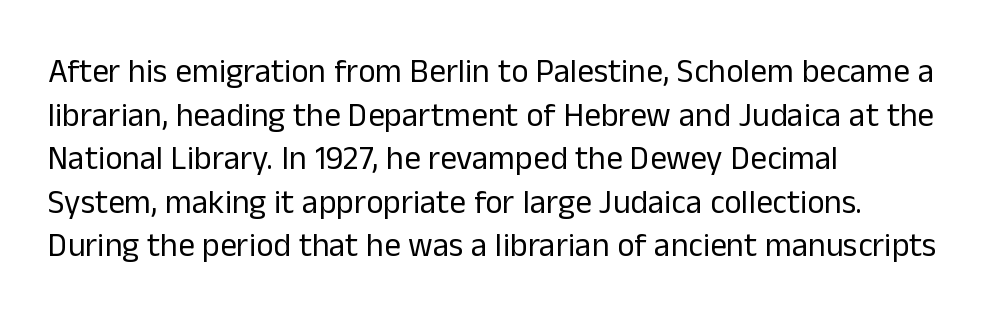
Q: Is the text bold? A: No.
Q: Is the text italic (slanted)? A: No, it is upright.
Q: Is the typeface a serif or a sans-serif typeface? A: Sans-serif.
Q: Is the text underlined? A: No.
Q: How is the paragraph aligned? A: Left-aligned.
Q: Is the spacing between letters normal or unusually wide? A: Normal.
Q: Is the spacing between lines tight, normal or loose? A: Normal.
Q: Width (condensed, normal, or wide)? A: Normal.
Q: Stroke contrast? A: Low.
Q: x-height? A: Medium.
Q: Monospaced? A: No.
